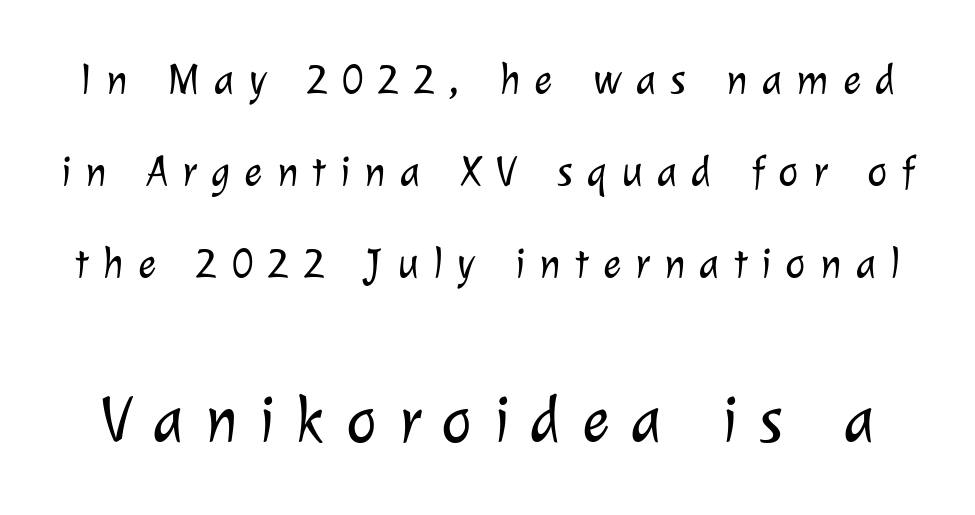
The image shows 65 px light sans-serif type; set loose line spacing (2.14x), unusually wide letter spacing (+0.33 em), not underlined; the second (bottom) block is 1.51x larger; low stroke contrast and a medium x-height.
